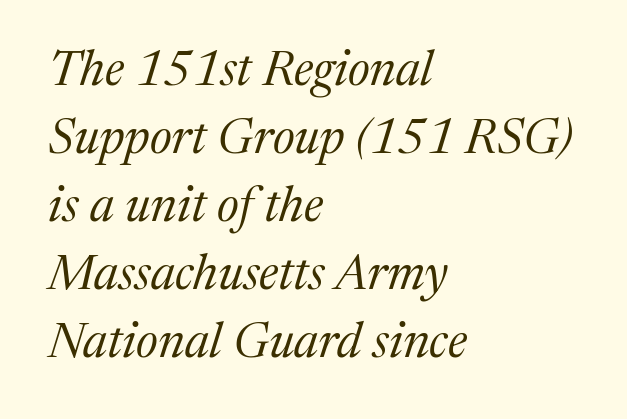
How would I describe the line gaps? Plain and ordinary. Is this a fixed-width face? No — the glyphs have proportional, varying widths. The axis of the letterforms is tilted away from vertical. Stroke mass is kept to a normal reading level or below. Are there feet on the stems? There are — it's a serif.
